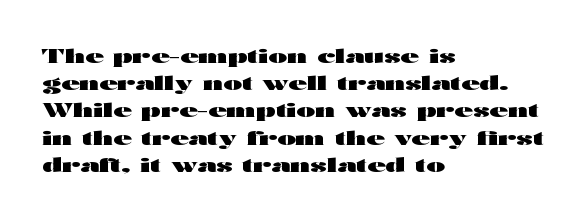
{"italic": "no", "bold": "yes", "underline": "no", "align": "left", "line_spacing": "normal", "line_spacing_ratio": 1.36, "letter_spacing": "normal", "letter_spacing_em": 0.0, "glyph_px": 20}
